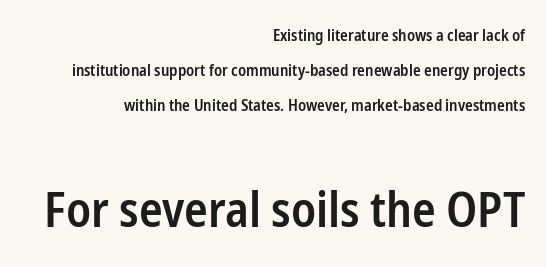
Block two is the big one; block one sits smaller above it. The lines are spread far apart with generous leading. Compared with a flush-left layout, this one pins lines to the opposite, right side. The specimen reads as upright at a glance. Nobody drew a line under any word here. Check where the strokes stop: nothing finishes them off — pure sans.
